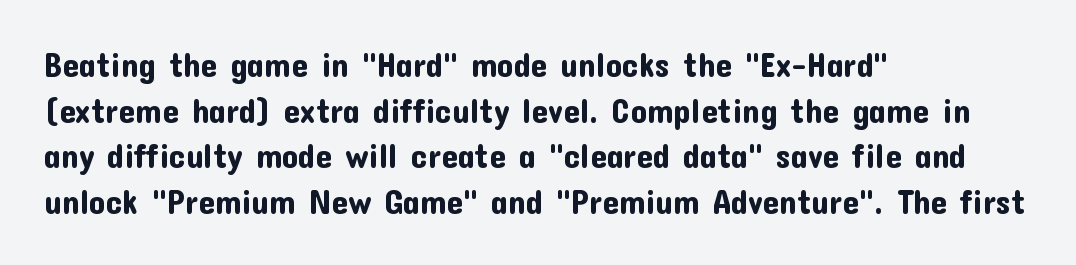
The designer went with a sans here, leaving each stem footless. The setting favours the left margin, as ordinary paragraphs usually do. Regular leading. You could not count columns in this text — the font is proportionally spaced.
